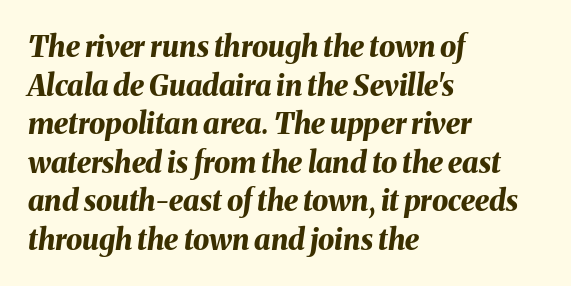
Horizontal alignment here is leftward, the default for most running prose. Think of a printed novel: that variable character pitch is what you see here. Lines of text with bare space underneath. I'd describe the lettering as bold — thick and assertive. Words appear dense and cohesive because spacing is normal. What's the leading like? Ordinary, nothing unusual.
